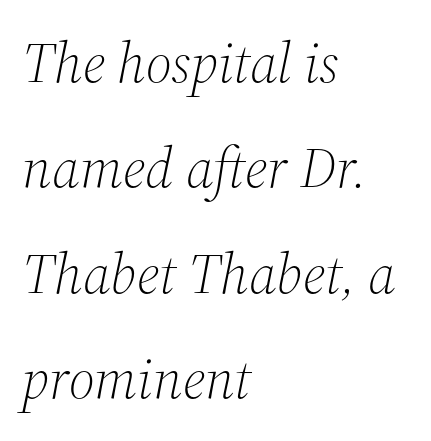
This sample has the flowing, uneven cadence of proportional lettering. The area under the type is left untouched. No extra ink here — the face is not bold. Does the type have serifs? Yes, each stem ends in a small foot.
